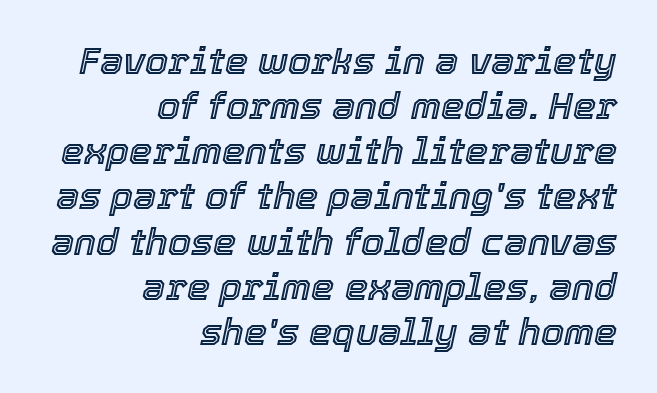
{"italic": "yes", "lean": "right", "slant_degrees": 12, "width": "normal", "x_height": "medium", "monospaced": "no", "underline": "no", "align": "right", "line_spacing_ratio": 1.22, "letter_spacing": "normal", "letter_spacing_em": 0.0, "glyph_px": 37}
